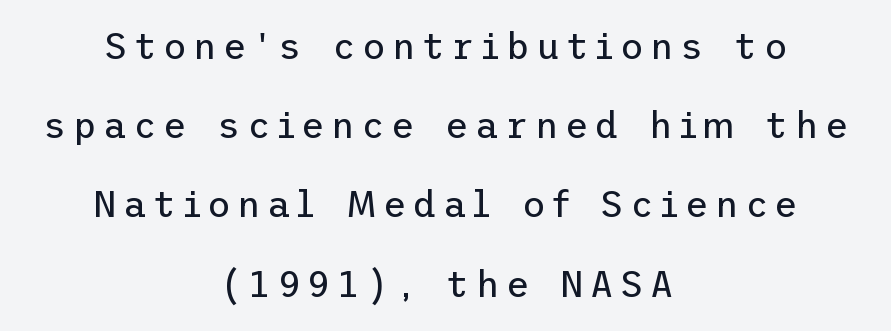
Do the letters lean? They stand straight. No chunkiness to these letters — they're not bold. How would I describe the line gaps? Wide and relaxed. Casual observation: everything's sitting right in the middle.
